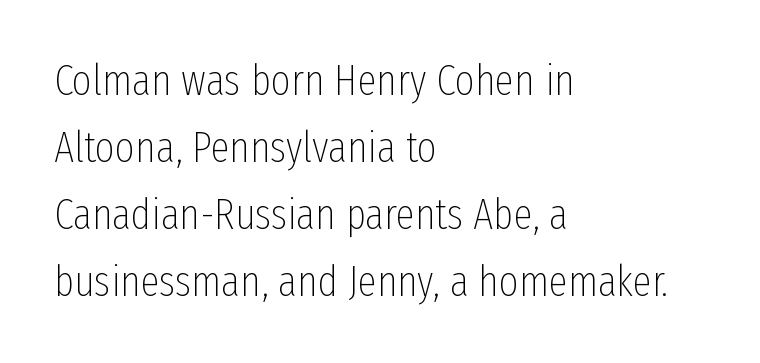
The image shows 43 px thin, condensed sans-serif type, upright; set left-aligned, normal line spacing (1.56x), normal letter spacing, not underlined; low stroke contrast and a medium x-height.
